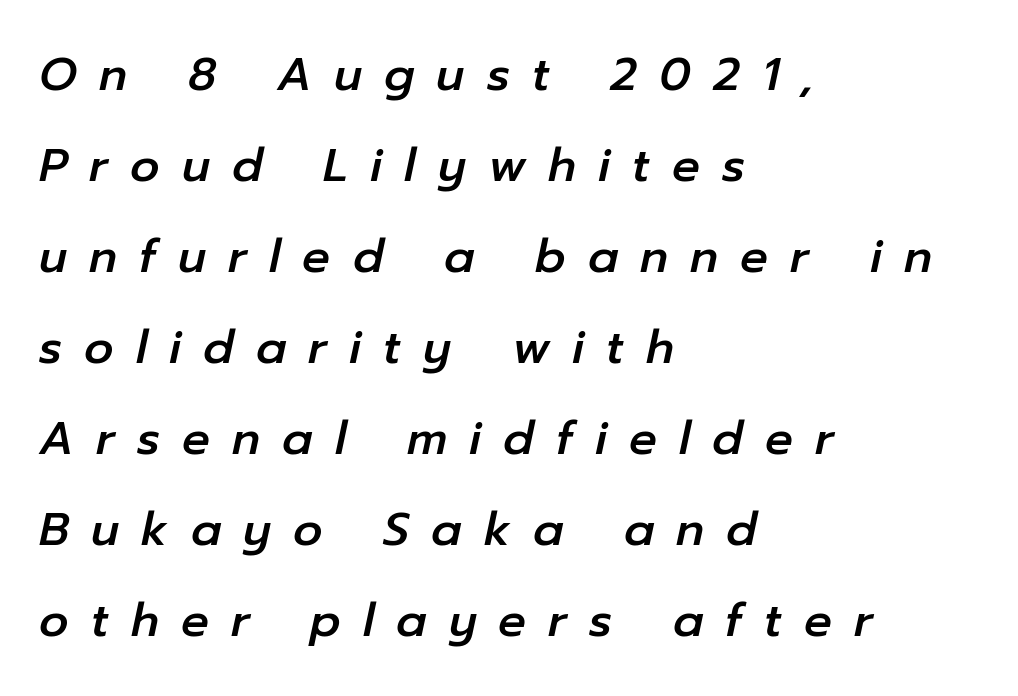
The rendering inserts visible extra space after every character. The passage shown is not underscored anywhere. Whoever set this chose breathing room over compactness in the vertical rhythm. Characters are canted at an angle relative to the baseline's perpendicular.
